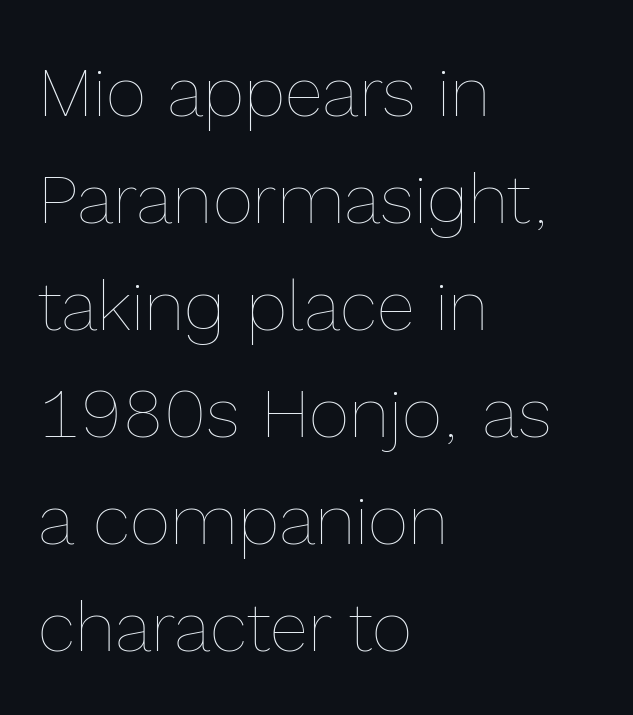
The image shows 70 px thin type, upright; set left-aligned, normal line spacing (1.53x), normal letter spacing, not underlined; a medium x-height.
